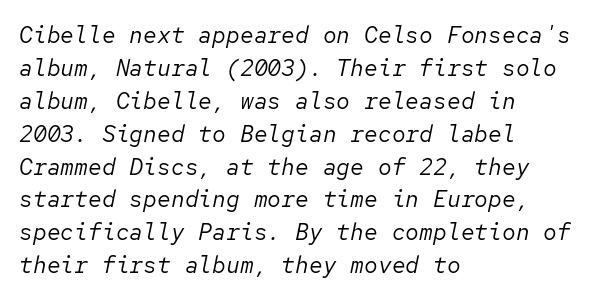
The image shows 23 px text type, italic (leaning right); set left-aligned, normal line spacing (1.43x), normal letter spacing, not underlined.
